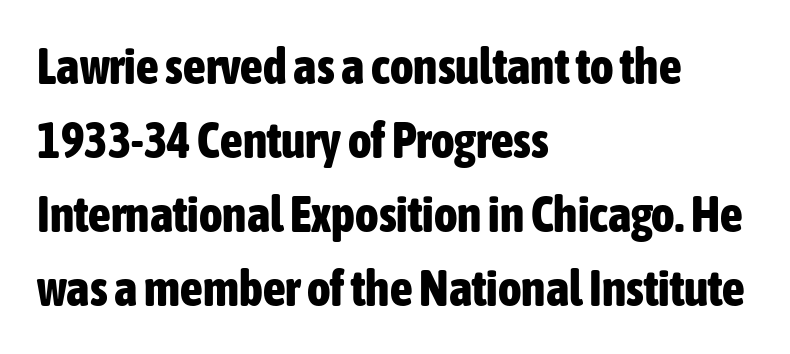
Q: Is the text bold? A: Yes.
Q: Is the text italic (slanted)? A: No, it is upright.
Q: Is the typeface a serif or a sans-serif typeface? A: Sans-serif.
Q: Is the text underlined? A: No.
Q: How is the paragraph aligned? A: Left-aligned.
Q: Is the spacing between letters normal or unusually wide? A: Normal.
Q: Is the spacing between lines tight, normal or loose? A: Normal.
Q: Width (condensed, normal, or wide)? A: Condensed.
Q: Stroke contrast? A: Low.
Q: x-height? A: Medium.
Q: Monospaced? A: No.
